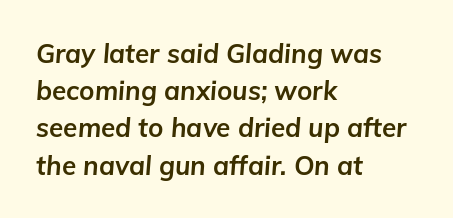
This sample uses plain, unmodified letter spacing. Glance below the letters and you will spot only blank space. The sample has been set heavy, in full bold. The glyphs look as if they've been sheared to an angle. Summary of vertical rhythm: regular, with standard interline spacing. The rag falls on the right side of this text block.
